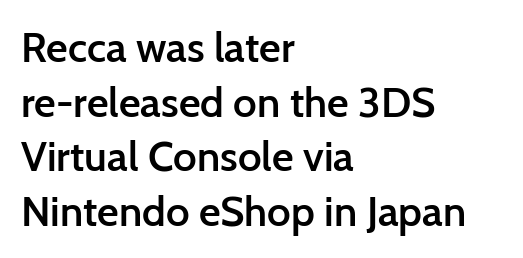
Is there any slant? The stems are plumb. The rendering keeps characters at their native spacing. Each new line begins a customary step beneath the previous one. Look at the bottom of the vertical strokes: they stop flat, with no serifs.
